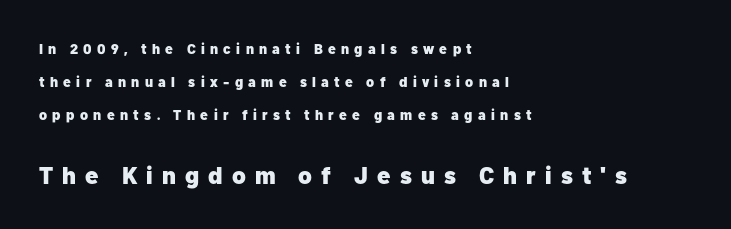
{"italic": "no", "bold": "yes", "underline": "no", "align": "left", "line_spacing": "loose", "line_spacing_ratio": 2.37, "letter_spacing": "wide", "letter_spacing_em": 0.38, "larger_block": "second", "size_ratio": 1.71, "glyph_px": 24}
